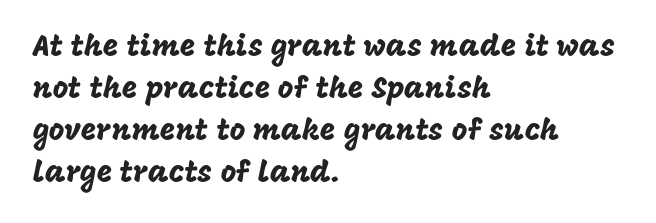
{"serif": "no", "width": "normal", "stroke_contrast": "low", "x_height": "large", "monospaced": "no", "underline": "no", "align": "left", "line_spacing": "normal", "line_spacing_ratio": 1.4, "letter_spacing": "normal", "letter_spacing_em": 0.0, "glyph_px": 30}
